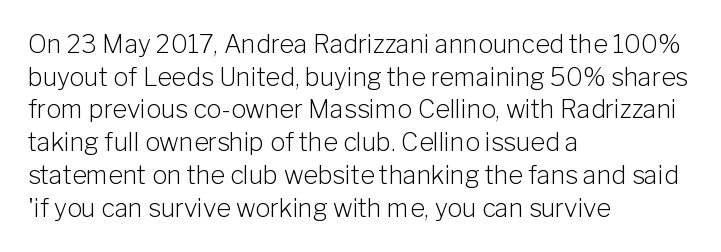
The image shows 25 px text type, upright; set left-aligned, normal line spacing (1.31x), normal letter spacing, not underlined.
